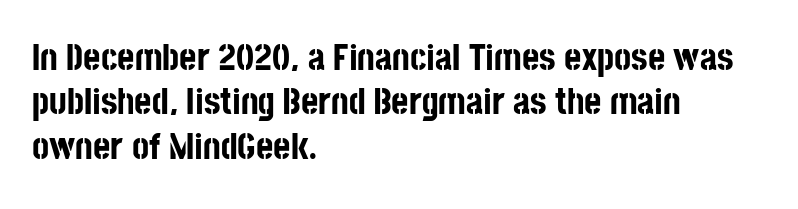
Q: Is the text bold? A: Yes.
Q: Is the text italic (slanted)? A: No, it is upright.
Q: Is the typeface a serif or a sans-serif typeface? A: Sans-serif.
Q: Is the text underlined? A: No.
Q: How is the paragraph aligned? A: Left-aligned.
Q: Is the spacing between letters normal or unusually wide? A: Normal.
Q: Width (condensed, normal, or wide)? A: Condensed.
Q: Stroke contrast? A: Low.
Q: x-height? A: Large.
Q: Monospaced? A: No.
